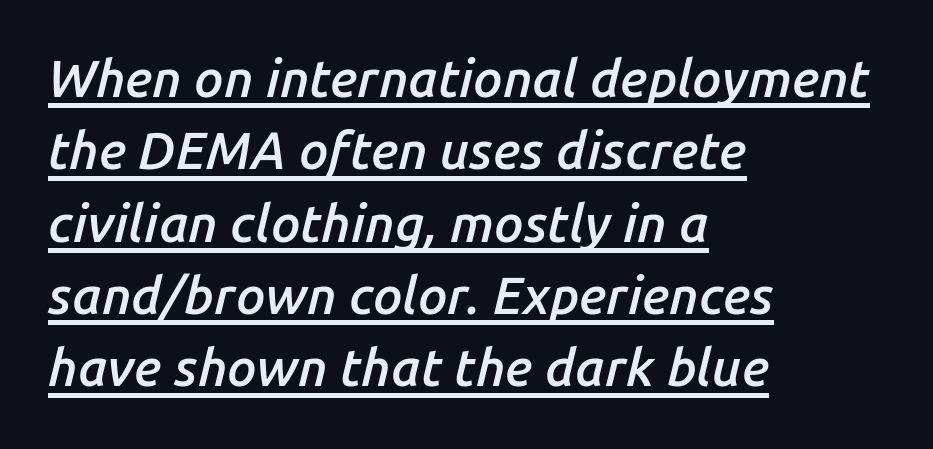
{"italic": "yes", "lean": "right", "slant_degrees": 14, "bold": "semi", "weight": "semibold", "width": "normal", "stroke_contrast": "low", "x_height": "medium", "monospaced": "no", "underline": "yes", "align": "left", "line_spacing": "normal", "line_spacing_ratio": 1.39, "letter_spacing": "normal", "letter_spacing_em": 0.0, "glyph_px": 52}
